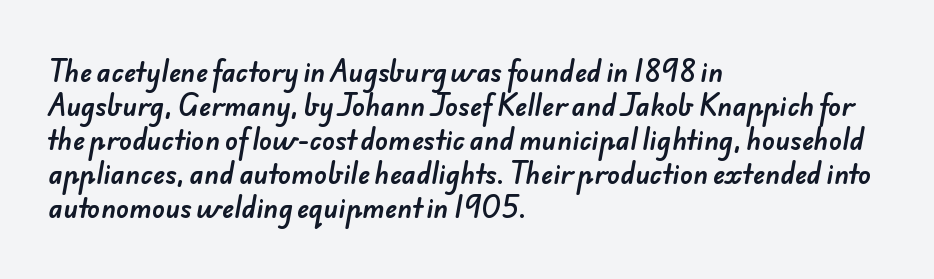
Q: Is the text underlined? A: No.
Q: How is the paragraph aligned? A: Left-aligned.
Q: Is the spacing between letters normal or unusually wide? A: Normal.
Q: Is the spacing between lines tight, normal or loose? A: Normal.
